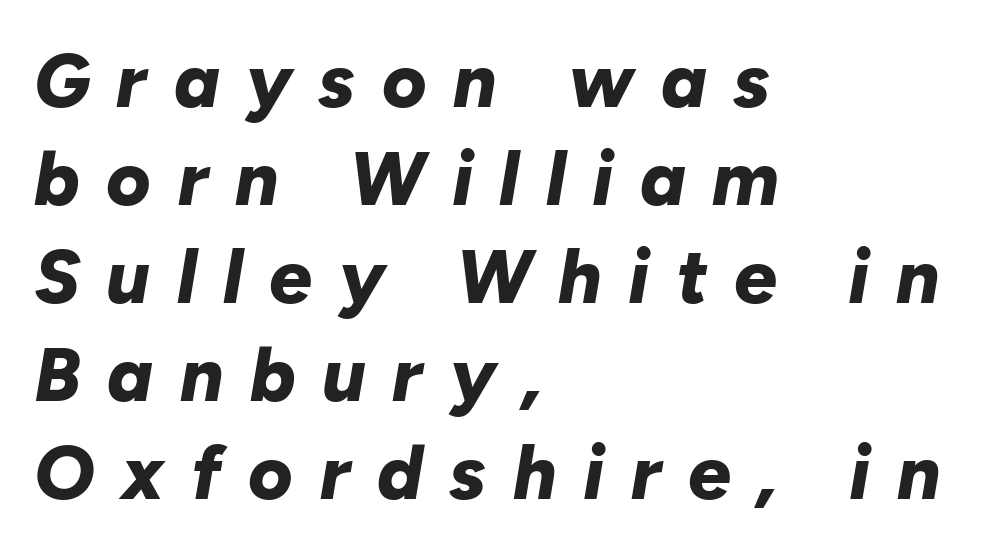
Q: Is the text bold? A: Yes.
Q: Is the text italic (slanted)? A: Yes, it leans right by about 10 degrees.
Q: Is the text underlined? A: No.
Q: How is the paragraph aligned? A: Left-aligned.
Q: Is the spacing between letters normal or unusually wide? A: Unusually wide.
Q: Is the spacing between lines tight, normal or loose? A: Normal.
Q: Width (condensed, normal, or wide)? A: Normal.
Q: Stroke contrast? A: Low.
Q: x-height? A: Medium.
Q: Monospaced? A: No.
